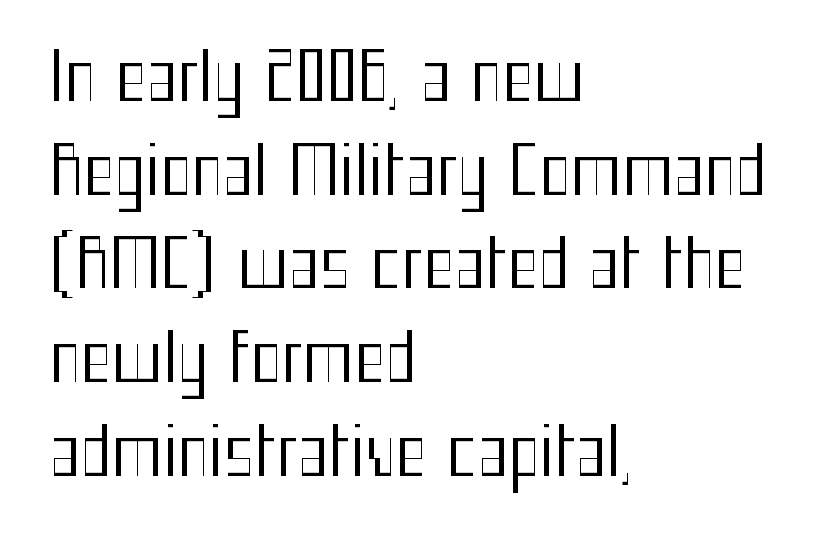
{"serif": "no", "italic": "no", "bold": "no", "weight": "regular", "width": "condensed", "stroke_contrast": "medium", "x_height": "medium", "monospaced": "no", "underline": "no", "align": "left", "line_spacing": "normal", "line_spacing_ratio": 1.42, "letter_spacing": "normal", "letter_spacing_em": 0.0, "glyph_px": 66}
